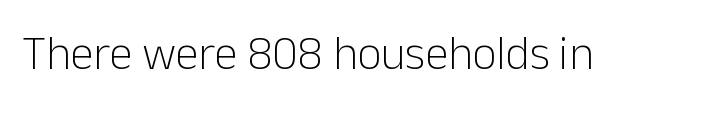
Q: Is the text bold? A: No.
Q: Is the text italic (slanted)? A: No, it is upright.
Q: Is the typeface a serif or a sans-serif typeface? A: Sans-serif.
Q: Is the text underlined? A: No.
Q: Is the spacing between letters normal or unusually wide? A: Normal.
Q: Width (condensed, normal, or wide)? A: Normal.
Q: Stroke contrast? A: Low.
Q: x-height? A: Medium.
Q: Monospaced? A: No.
